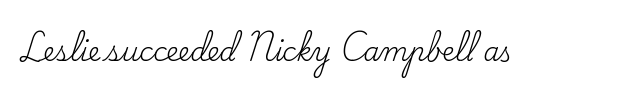
Decoration check: the copy has no underline. The gaps between neighbouring characters are ordinary and unremarkable. Bold? No — there's no thickening of the strokes.
